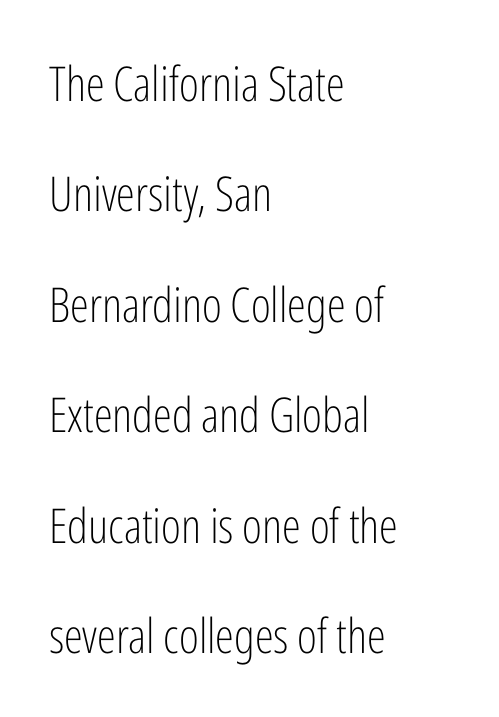
Q: Is the text bold? A: No.
Q: Is the text italic (slanted)? A: No, it is upright.
Q: Is the typeface a serif or a sans-serif typeface? A: Sans-serif.
Q: Is the text underlined? A: No.
Q: How is the paragraph aligned? A: Left-aligned.
Q: Is the spacing between letters normal or unusually wide? A: Normal.
Q: Is the spacing between lines tight, normal or loose? A: Loose.
Q: Width (condensed, normal, or wide)? A: Condensed.
Q: Stroke contrast? A: Low.
Q: x-height? A: Medium.
Q: Monospaced? A: No.
